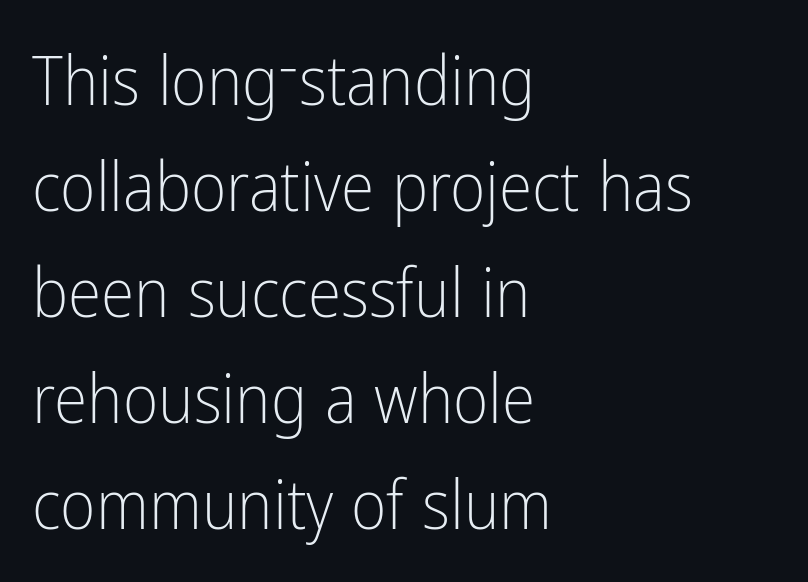
{"serif": "no", "italic": "no", "bold": "no", "weight": "light", "width": "condensed", "stroke_contrast": "low", "x_height": "medium", "monospaced": "no", "underline": "no", "align": "left", "line_spacing": "normal", "line_spacing_ratio": 1.56, "letter_spacing": "normal", "letter_spacing_em": 0.0, "glyph_px": 68}
